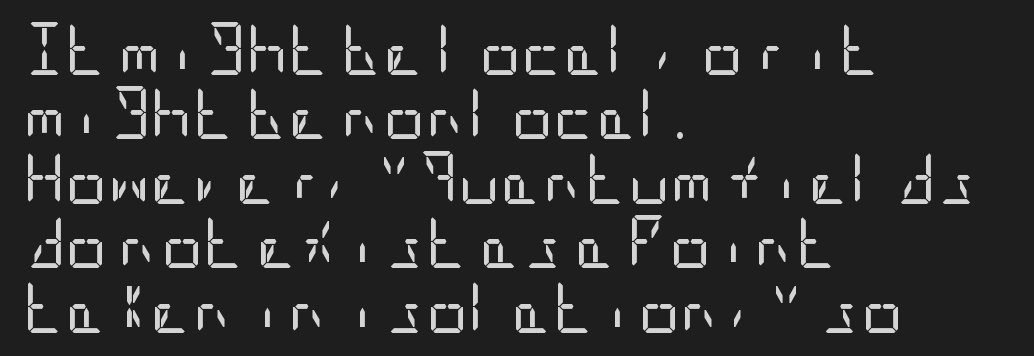
The image shows 52 px regular-weight, condensed sans-serif type, upright; set left-aligned, line spacing 1.24x, normal letter spacing, not underlined; low stroke contrast and a large x-height.
